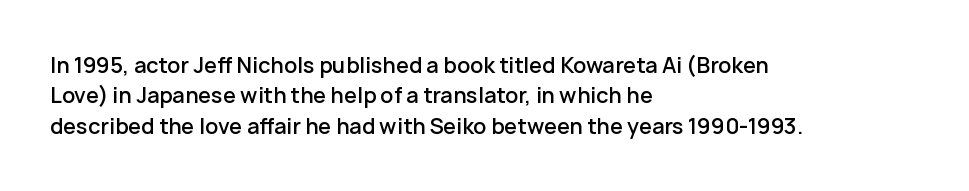
The image shows 21 px text type, upright; set left-aligned, normal line spacing (1.45x), normal letter spacing, not underlined.
